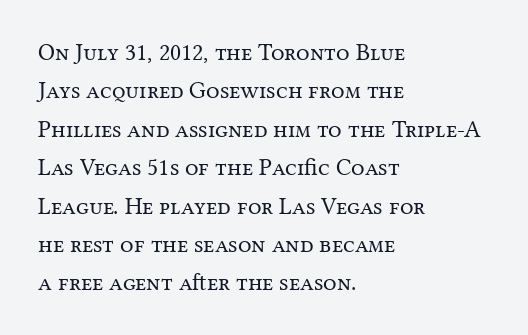
{"italic": "no", "bold": "no", "underline": "no", "align": "left", "line_spacing": "normal", "line_spacing_ratio": 1.6, "letter_spacing": "normal", "letter_spacing_em": 0.0, "glyph_px": 24}
